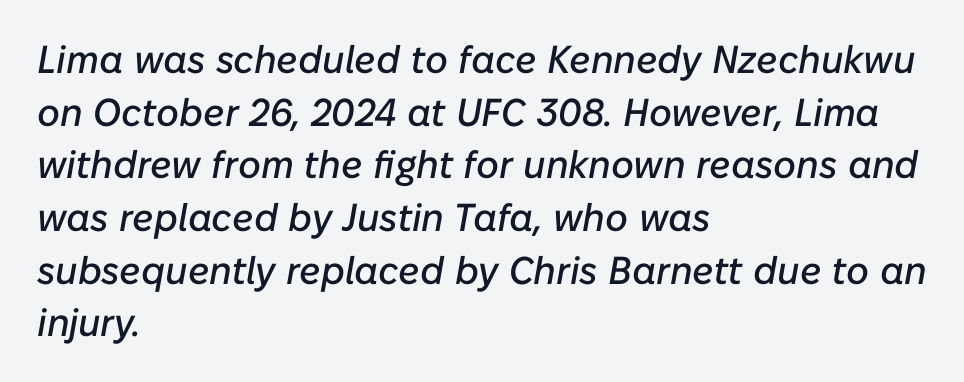
The image shows 39 px text type, italic (leaning right); set left-aligned, normal line spacing (1.35x), normal letter spacing, not underlined; low stroke contrast and a medium x-height.
